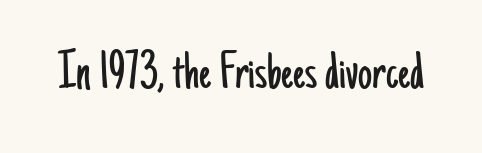
Q: Is the text bold? A: No.
Q: Is the text italic (slanted)? A: No, it is upright.
Q: Is the typeface a serif or a sans-serif typeface? A: Sans-serif.
Q: Is the text underlined? A: No.
Q: Is the spacing between letters normal or unusually wide? A: Normal.
Q: Width (condensed, normal, or wide)? A: Condensed.
Q: Stroke contrast? A: Low.
Q: x-height? A: Small.
Q: Monospaced? A: No.
